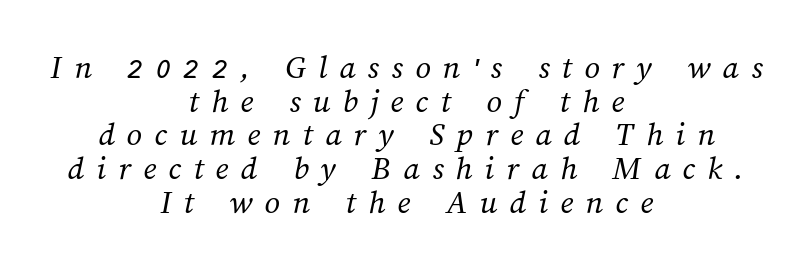
Q: Is the text bold? A: No.
Q: Is the text underlined? A: No.
Q: How is the paragraph aligned? A: Centered.
Q: Is the spacing between letters normal or unusually wide? A: Unusually wide.
Q: Is the spacing between lines tight, normal or loose? A: Tight.
Q: Width (condensed, normal, or wide)? A: Normal.
Q: Stroke contrast? A: Medium.
Q: x-height? A: Medium.
Q: Monospaced? A: No.
